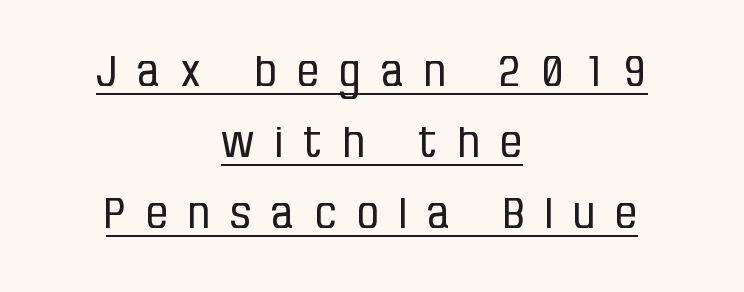
Layout note: lines centered. Do the letters lean? They stand straight. If you measured baseline to baseline, you'd find a middling distance. The line texture is sparse and dotted thanks to wide tracking. The passage shown is not bold in any degree.
